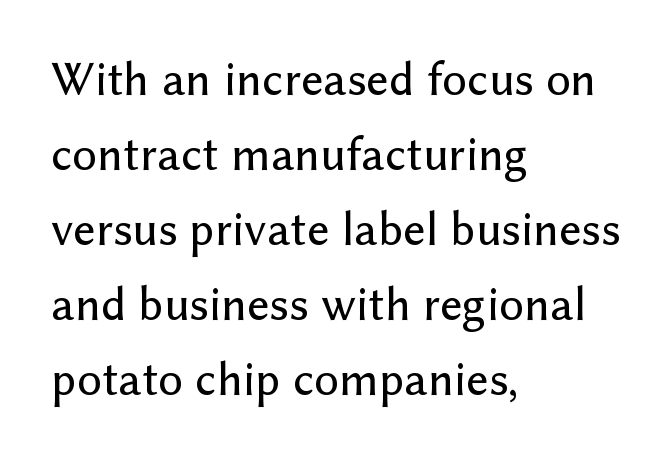
Q: Is the text italic (slanted)? A: No, it is upright.
Q: Is the typeface a serif or a sans-serif typeface? A: Sans-serif.
Q: Is the text underlined? A: No.
Q: How is the paragraph aligned? A: Left-aligned.
Q: Is the spacing between letters normal or unusually wide? A: Normal.
Q: Is the spacing between lines tight, normal or loose? A: Normal.
Q: Width (condensed, normal, or wide)? A: Normal.
Q: Stroke contrast? A: Low.
Q: x-height? A: Medium.
Q: Monospaced? A: No.
